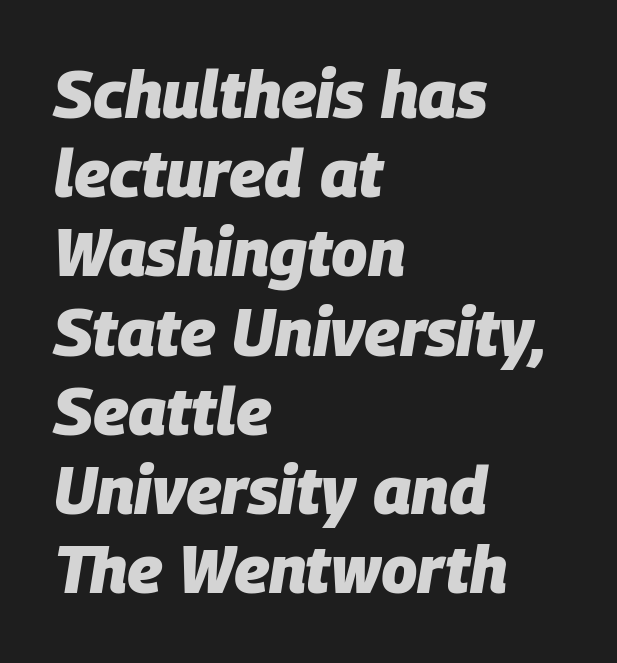
{"italic": "yes", "lean": "right", "slant_degrees": 9, "bold": "yes", "weight": "heavy", "width": "normal", "stroke_contrast": "low", "x_height": "large", "monospaced": "no", "underline": "no", "align": "left", "line_spacing_ratio": 1.2, "letter_spacing": "normal", "letter_spacing_em": 0.0, "glyph_px": 66}
